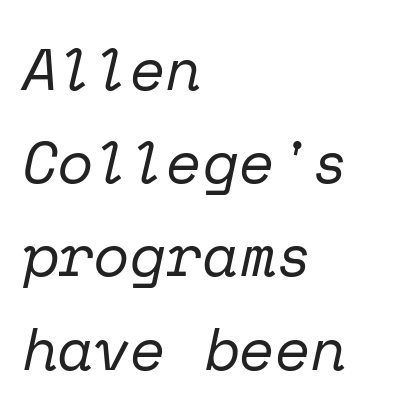
The rendering uses typewriter-style spacing with identical character cells. Teacher's note: observe the even left margin — that is flush-left alignment. Each new line begins a customary step beneath the previous one. Each word holds together tightly as a unit, with standard inter-letter gaps. Look at the bottom of the vertical strokes: they flare into serifs here. The font sits on the lighter half of the weight spectrum, regular included.
